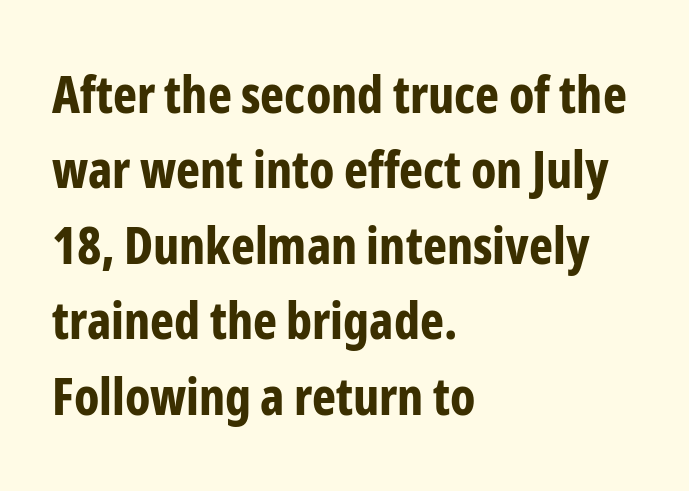
Layout note: lines flush left. The letterforms sit shoulder to shoulder at normal distance. Students, this is bold: see how much ink each stroke carries. The letters stand straight up with perfectly vertical stems. The passage shown is not underscored anywhere. The space between consecutive lines is moderate.
